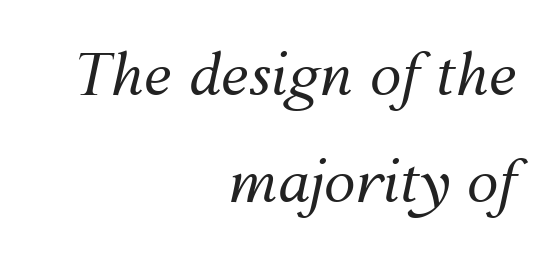
The area under the type is left untouched. You could not count columns in this text — the font is proportionally spaced. You can tell it's italic because the verticals aren't actually vertical. If you drew a ruler down the right edge, every line would touch it. Stem width sits at or under what a default text font uses. Default kerning and tracking; the words read as compact shapes.
